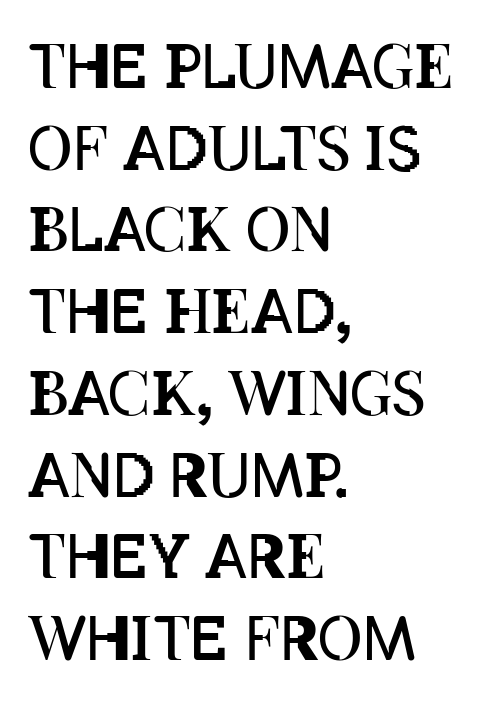
Note the varied advance widths — an 'i' is clearly narrower than an 'm'. Which margin do the lines hug? The left one — the right edge is uneven. Tracking value appears to be zero — textbook default spacing. Weight: in the light-to-regular range. Glance below the letters and you will spot only blank space. These lines sit exactly where default settings would place them.
